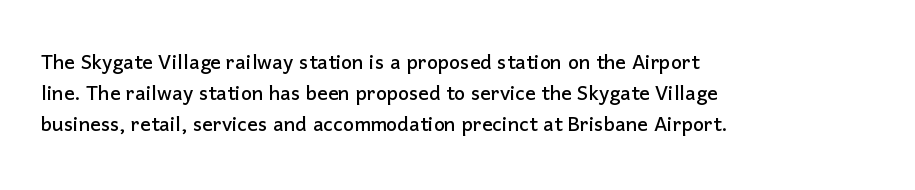
{"italic": "no", "underline": "no", "align": "left", "line_spacing_ratio": 1.2, "letter_spacing": "normal", "letter_spacing_em": 0.0, "glyph_px": 26}
